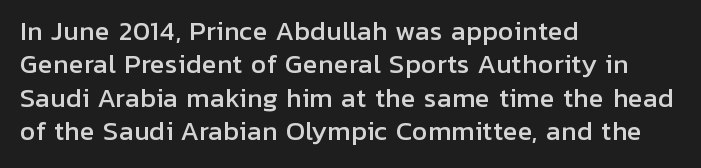
Q: Is the text italic (slanted)? A: No, it is upright.
Q: Is the text underlined? A: No.
Q: How is the paragraph aligned? A: Left-aligned.
Q: Is the spacing between letters normal or unusually wide? A: Normal.
Q: Is the spacing between lines tight, normal or loose? A: Normal.
